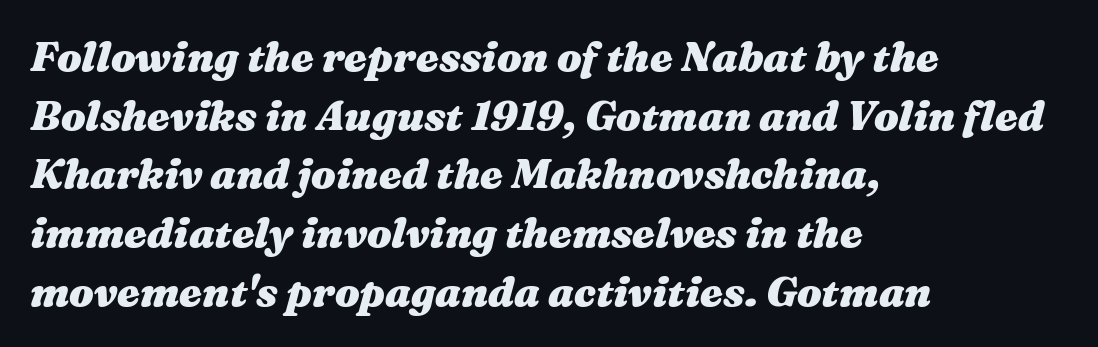
Q: Is the text bold? A: Yes.
Q: Is the text italic (slanted)? A: Yes, it leans right by about 16 degrees.
Q: Is the text underlined? A: No.
Q: How is the paragraph aligned? A: Left-aligned.
Q: Is the spacing between letters normal or unusually wide? A: Normal.
Q: Is the spacing between lines tight, normal or loose? A: Normal.
Q: Width (condensed, normal, or wide)? A: Wide.
Q: Stroke contrast? A: Medium.
Q: x-height? A: Medium.
Q: Monospaced? A: No.
